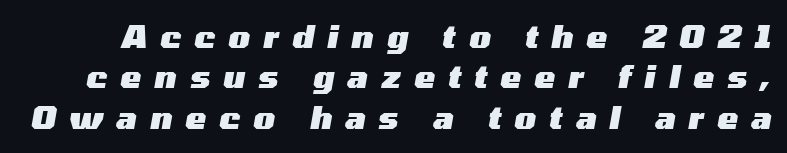
The rendering applies a slant to the glyphs. Set as a true bold cut, around the 700 mark. Letters rest on an invisible, unmarked baseline. Tracking value appears strongly positive — letters spread wide. Think of a printed novel: that variable character pitch is what you see here. The leading is moderate, giving the passage an even texture.
